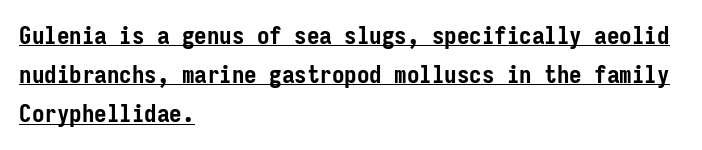
Q: Is the text bold? A: Yes.
Q: Is the text italic (slanted)? A: No, it is upright.
Q: Is the text underlined? A: Yes.
Q: How is the paragraph aligned? A: Left-aligned.
Q: Is the spacing between letters normal or unusually wide? A: Normal.
Q: Is the spacing between lines tight, normal or loose? A: Normal.
